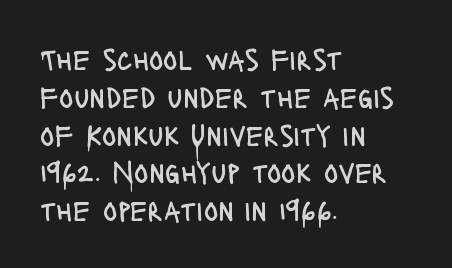
{"serif": "no", "italic": "no", "bold": "no", "weight": "regular", "width": "condensed", "stroke_contrast": "low", "x_height": "large", "monospaced": "no", "underline": "no", "align": "left", "line_spacing": "normal", "line_spacing_ratio": 1.26, "letter_spacing": "normal", "letter_spacing_em": 0.0, "glyph_px": 30}
